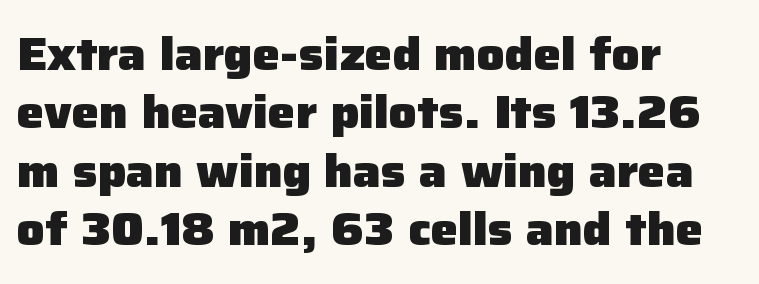
{"serif": "no", "italic": "no", "bold": "yes", "weight": "heavy", "width": "normal", "stroke_contrast": "low", "x_height": "medium", "monospaced": "no", "underline": "no", "align": "left", "line_spacing": "normal", "line_spacing_ratio": 1.27, "letter_spacing": "normal", "letter_spacing_em": 0.0, "glyph_px": 46}
